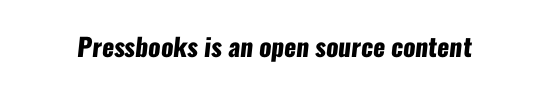
The image shows 25 px bold type; set normal letter spacing, not underlined.
